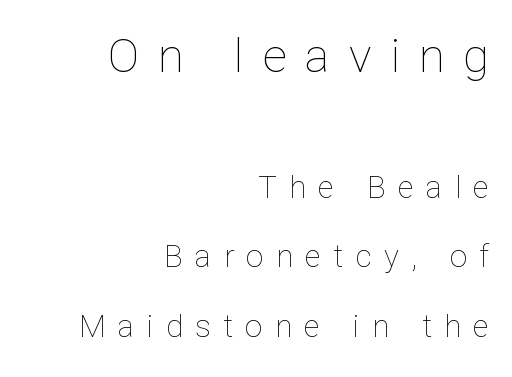
Q: Is the text bold? A: No.
Q: Is the text italic (slanted)? A: No, it is upright.
Q: Is the text underlined? A: No.
Q: How is the paragraph aligned? A: Right-aligned.
Q: Is the spacing between letters normal or unusually wide? A: Unusually wide.
Q: Is the spacing between lines tight, normal or loose? A: Loose.
Q: Which block of text is set in a larger size, the first (top) or the second (bottom)? A: The first (top) one.
Q: Width (condensed, normal, or wide)? A: Normal.
Q: Stroke contrast? A: Low.
Q: x-height? A: Medium.
Q: Monospaced? A: No.
